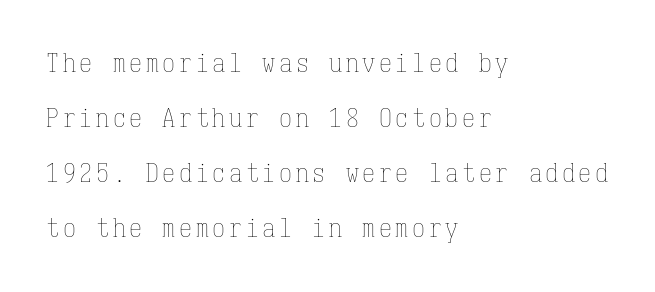
The image shows 26 px text type, upright; set left-aligned, loose line spacing (2.12x), not underlined.
